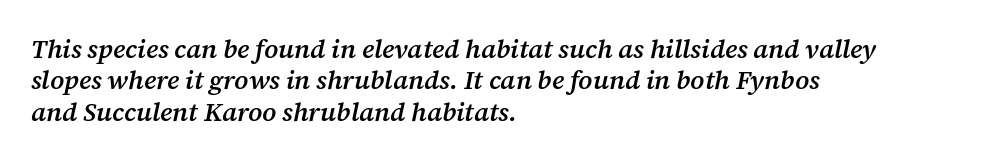
Q: Is the text bold? A: Semi-bold.
Q: Is the text italic (slanted)? A: Yes, it leans right by about 12 degrees.
Q: Is the text underlined? A: No.
Q: How is the paragraph aligned? A: Left-aligned.
Q: Is the spacing between letters normal or unusually wide? A: Normal.
